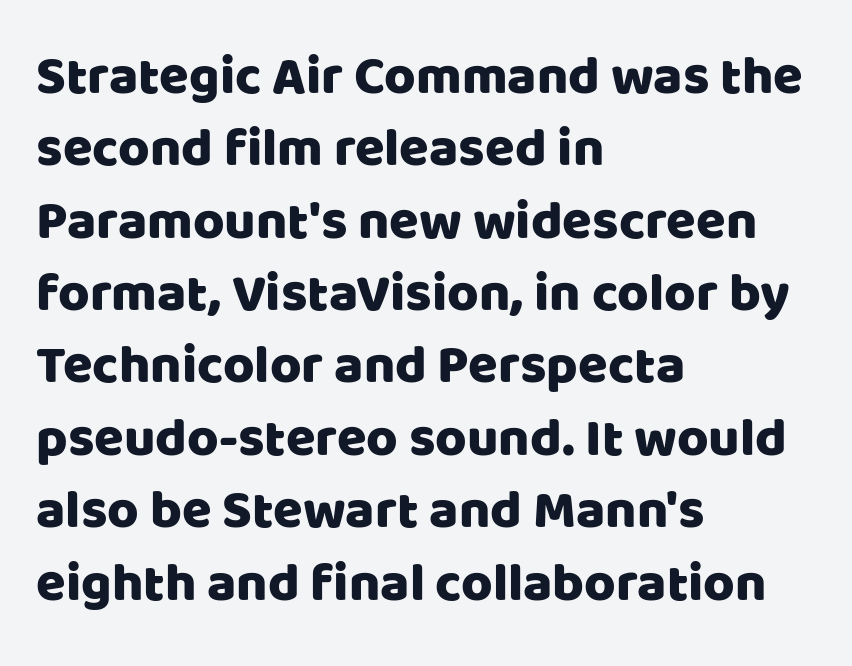
The image shows 54 px sans-serif type, upright; set left-aligned, normal line spacing (1.34x), normal letter spacing, not underlined; low stroke contrast and a large x-height.
